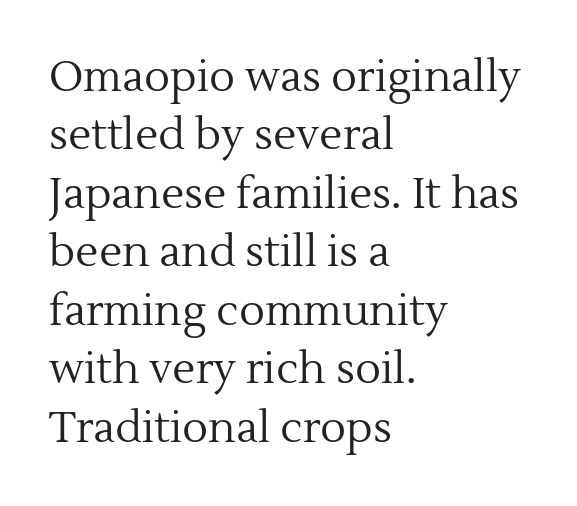
Q: Is the text bold? A: No.
Q: Is the text italic (slanted)? A: No, it is upright.
Q: Is the typeface a serif or a sans-serif typeface? A: Serif.
Q: Is the text underlined? A: No.
Q: How is the paragraph aligned? A: Left-aligned.
Q: Is the spacing between letters normal or unusually wide? A: Normal.
Q: Is the spacing between lines tight, normal or loose? A: Normal.
Q: Width (condensed, normal, or wide)? A: Normal.
Q: x-height? A: Medium.
Q: Monospaced? A: No.
